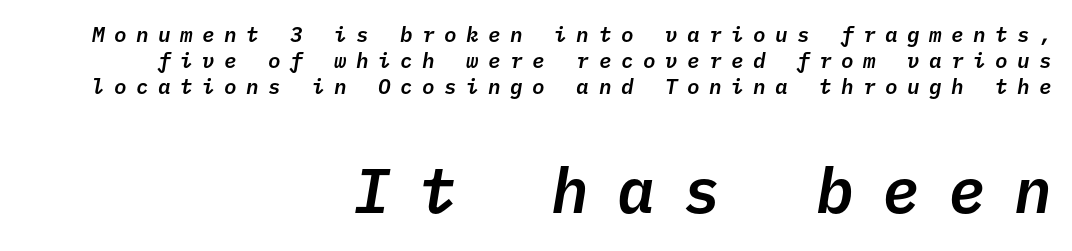
Q: Is the text italic (slanted)? A: Yes, it leans right by about 10 degrees.
Q: Is the text underlined? A: No.
Q: How is the paragraph aligned? A: Right-aligned.
Q: Is the spacing between letters normal or unusually wide? A: Unusually wide.
Q: Which block of text is set in a larger size, the first (top) or the second (bottom)? A: The second (bottom) one.
Q: Width (condensed, normal, or wide)? A: Normal.
Q: Stroke contrast? A: Low.
Q: x-height? A: Medium.
Q: Monospaced? A: Yes.
